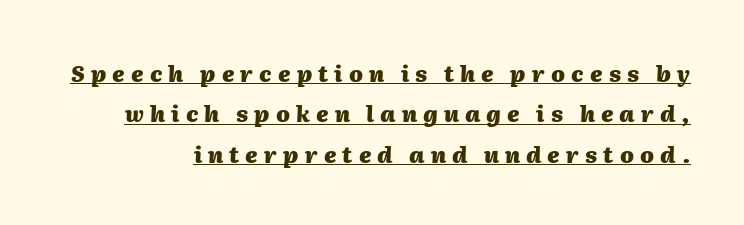
Q: Is the text bold? A: Yes.
Q: Is the text italic (slanted)? A: Yes, it leans right by about 2 degrees.
Q: Is the text underlined? A: Yes.
Q: Is the spacing between letters normal or unusually wide? A: Unusually wide.
